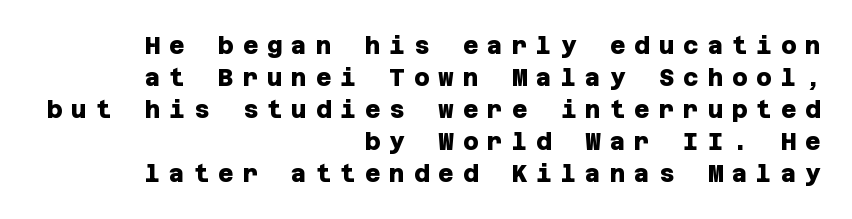
Notice how descenders clear the ascenders below comfortably — that's standard leading. Underline: absent. Notice how thick the strokes are: this is what a full bold looks like. Layout note: lines flush right.
